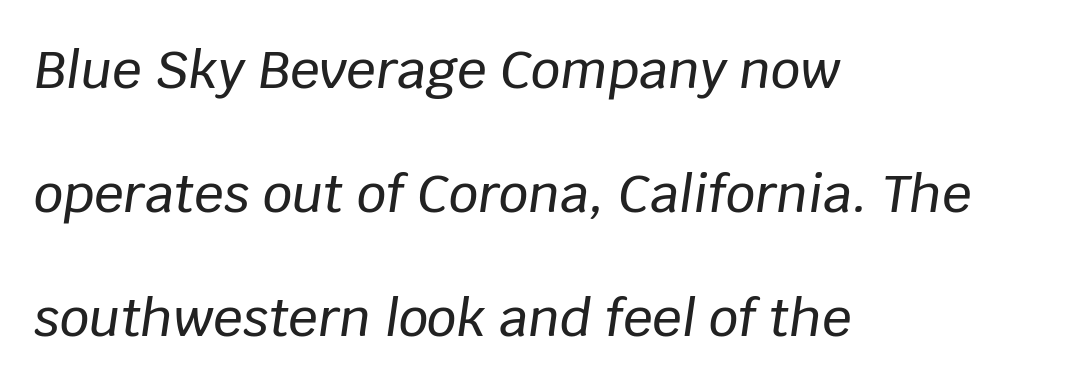
Visually the block forms a straight wall on the left and a jagged coastline on the right. Notice the wide empty band between every row — that's loose leading. The rendering uses natural spacing where letterforms have individual widths. Anything drawn beneath the words? Only blank space. The tracking reads as untouched default to a designer's eye.
